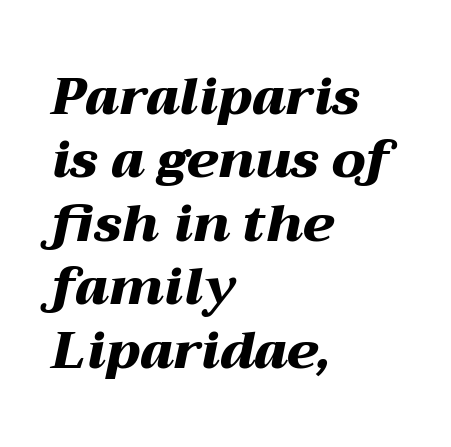
A student would call this left alignment; a typographer would say flush left, rag right. As a designer I'd log this as weight 700, bold. Do the characters align in a grid? No, the font is proportional. Quick note: italic. Honestly, there is no underline to notice here at all. Default kerning and tracking; the words read as compact shapes.
